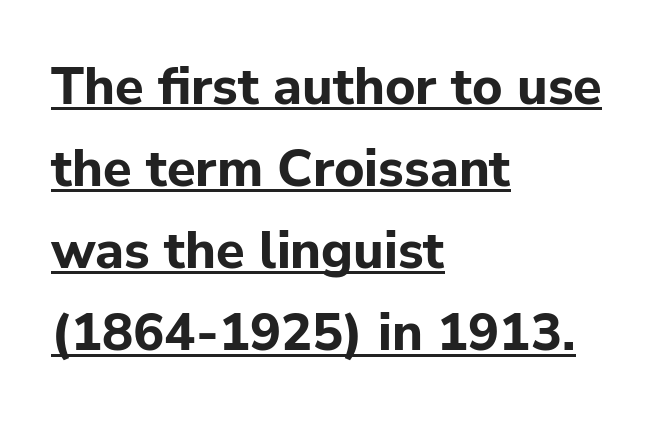
Q: Is the text bold? A: Yes.
Q: Is the text italic (slanted)? A: No, it is upright.
Q: Is the typeface a serif or a sans-serif typeface? A: Sans-serif.
Q: Is the text underlined? A: Yes.
Q: How is the paragraph aligned? A: Left-aligned.
Q: Is the spacing between letters normal or unusually wide? A: Normal.
Q: Is the spacing between lines tight, normal or loose? A: Normal.
Q: Width (condensed, normal, or wide)? A: Normal.
Q: Stroke contrast? A: Low.
Q: x-height? A: Medium.
Q: Monospaced? A: No.
